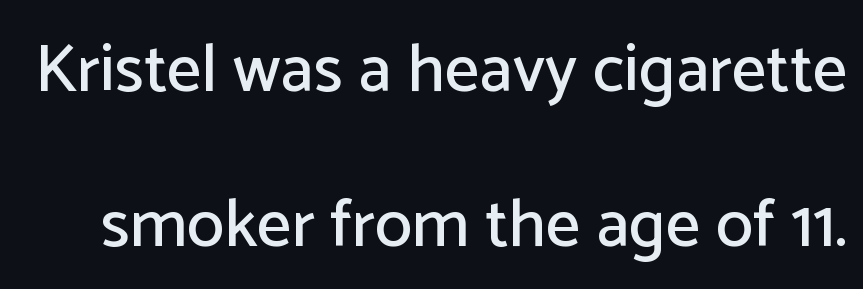
The image shows 68 px sans-serif type, upright; set loose line spacing (2.28x), normal letter spacing, not underlined; low stroke contrast and a medium x-height.
